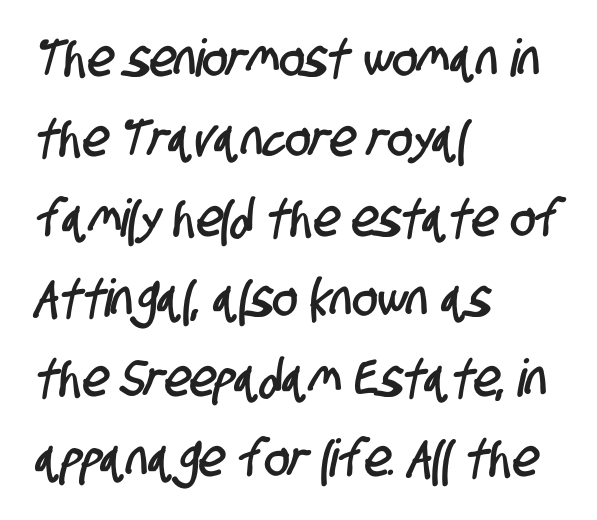
Honestly, the letter spacing is just normal — you wouldn't notice it. Regarding leading, the lines here are spaced in the standard way. The ragged edge is on the right, which tells us the setting is flush left. Looks like regular typesetting: each glyph gets only the width it needs. Does the type have serifs? No, each stem ends abruptly. The zone under the glyphs is completely vacant.
